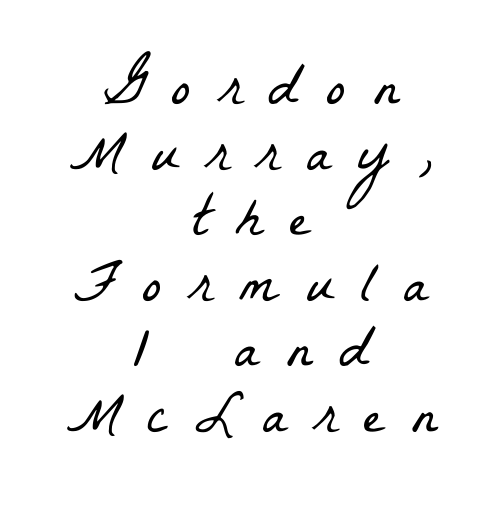
Q: Is the text bold? A: No.
Q: Is the typeface a serif or a sans-serif typeface? A: Serif.
Q: Is the text underlined? A: No.
Q: How is the paragraph aligned? A: Centered.
Q: Is the spacing between letters normal or unusually wide? A: Unusually wide.
Q: Is the spacing between lines tight, normal or loose? A: Tight.
Q: Width (condensed, normal, or wide)? A: Condensed.
Q: Stroke contrast? A: Low.
Q: x-height? A: Medium.
Q: Monospaced? A: No.
